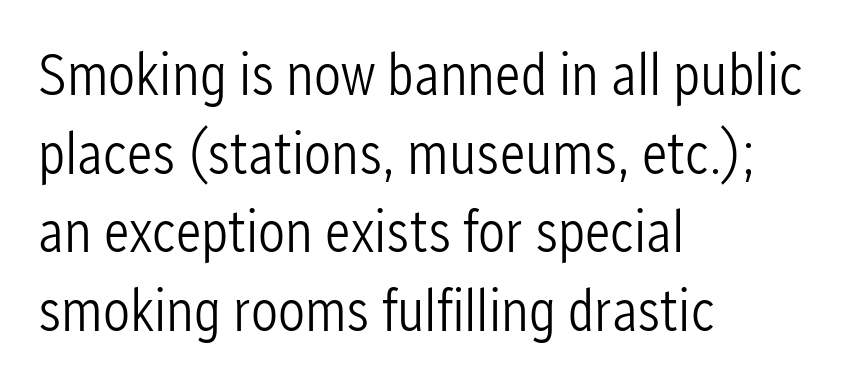
The image shows 60 px light, condensed sans-serif type, upright; set left-aligned, normal line spacing (1.31x), normal letter spacing, not underlined; low stroke contrast and a medium x-height.
